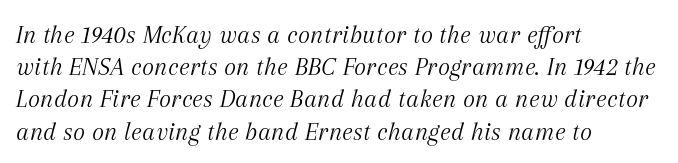
Leftover space on each line is placed entirely after the last word. Anything drawn beneath the words? Only blank space. The letters sit at their default tracking, neither squeezed nor spread. It's the slanting kind of type. The strokes carry an ordinary text weight at most.
